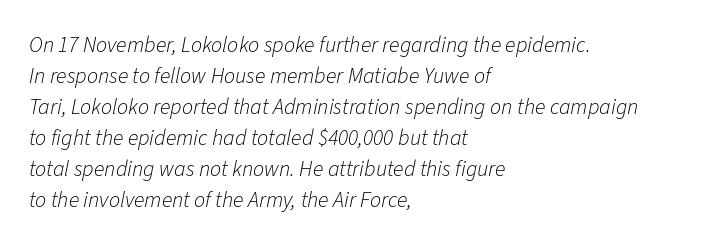
Q: Is the text bold? A: No.
Q: Is the text italic (slanted)? A: Yes, it leans right by about 11 degrees.
Q: Is the text underlined? A: No.
Q: How is the paragraph aligned? A: Left-aligned.
Q: Is the spacing between letters normal or unusually wide? A: Normal.
Q: Is the spacing between lines tight, normal or loose? A: Normal.
